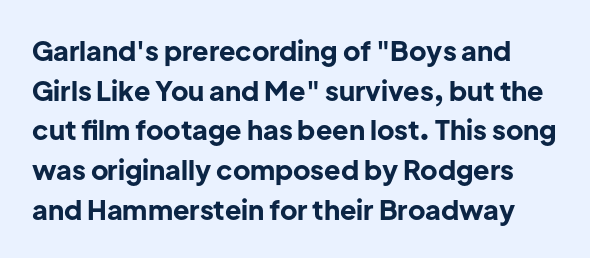
The image shows 27 px bold type, upright; set normal line spacing (1.47x), normal letter spacing, not underlined.
